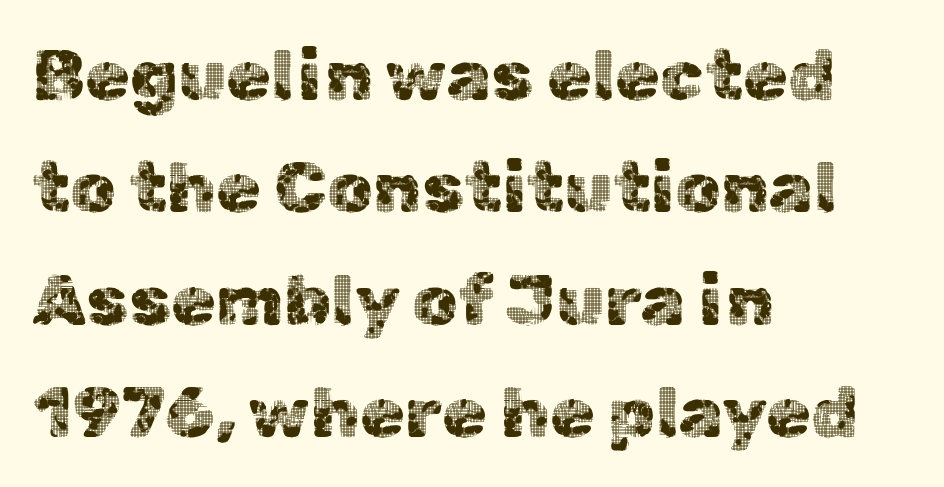
Q: Is the text italic (slanted)? A: No, it is upright.
Q: Is the typeface a serif or a sans-serif typeface? A: Sans-serif.
Q: Is the text underlined? A: No.
Q: How is the paragraph aligned? A: Left-aligned.
Q: Is the spacing between letters normal or unusually wide? A: Normal.
Q: Is the spacing between lines tight, normal or loose? A: Normal.
Q: Width (condensed, normal, or wide)? A: Normal.
Q: x-height? A: Medium.
Q: Monospaced? A: No.
